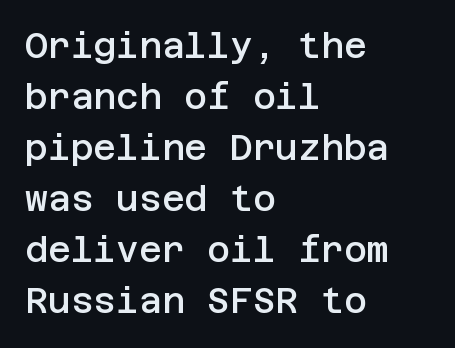
The ragged edge is on the right, which tells us the setting is flush left. The space directly below the letters is spotless. There is no visible air inserted between adjacent glyphs. These lines were composed using upright roman letters. Slightly chunky letters — semibold, I'd say, not full bold.
